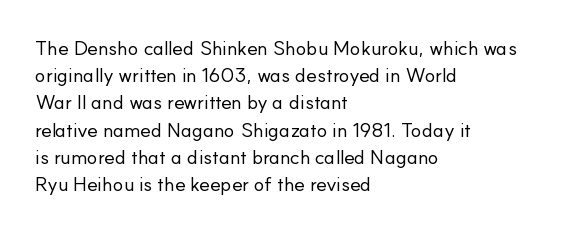
The image shows 20 px text type, upright; set left-aligned, normal line spacing (1.36x), normal letter spacing, not underlined.
